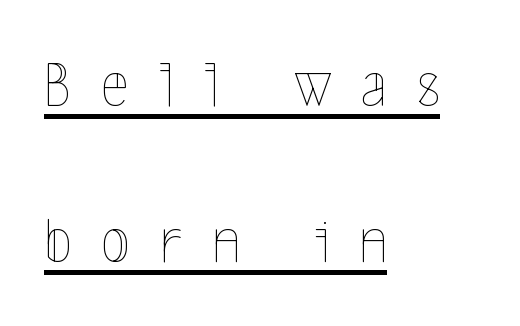
Q: Is the text bold? A: No.
Q: Is the text italic (slanted)? A: No, it is upright.
Q: Is the text underlined? A: Yes.
Q: How is the paragraph aligned? A: Left-aligned.
Q: Is the spacing between letters normal or unusually wide? A: Unusually wide.
Q: Is the spacing between lines tight, normal or loose? A: Loose.
Q: Width (condensed, normal, or wide)? A: Condensed.
Q: x-height? A: Medium.
Q: Monospaced? A: No.
